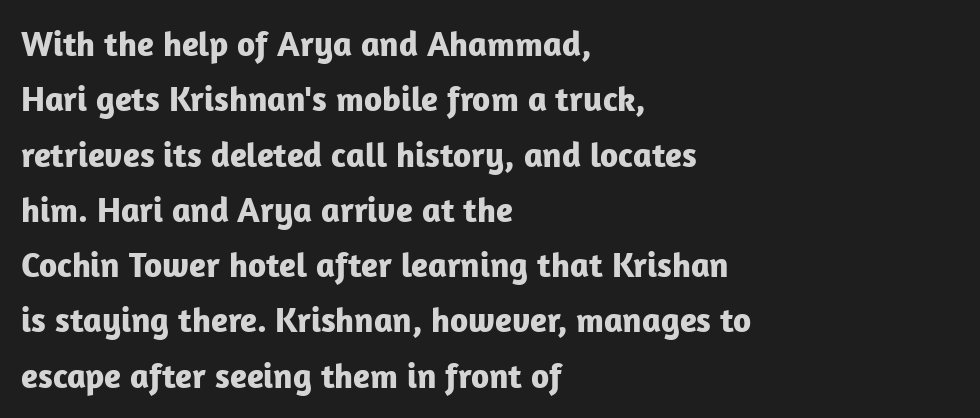
The image shows 35 px bold sans-serif type, upright; set left-aligned, normal line spacing (1.58x), normal letter spacing, not underlined; low stroke contrast and a medium x-height.
